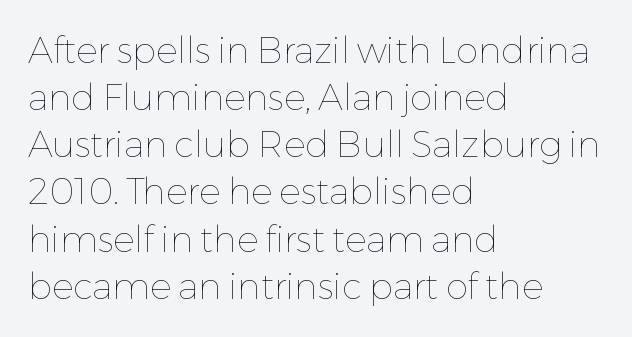
{"italic": "no", "bold": "no", "weight": "thin", "width": "normal", "stroke_contrast": "low", "x_height": "medium", "monospaced": "no", "underline": "no", "align": "left", "line_spacing": "normal", "line_spacing_ratio": 1.31, "letter_spacing": "normal", "letter_spacing_em": 0.0, "glyph_px": 36}
